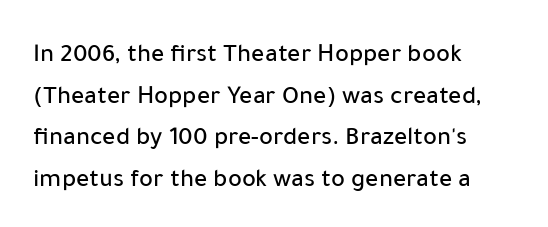
Q: Is the text italic (slanted)? A: No, it is upright.
Q: Is the text underlined? A: No.
Q: How is the paragraph aligned? A: Left-aligned.
Q: Is the spacing between letters normal or unusually wide? A: Normal.
Q: Is the spacing between lines tight, normal or loose? A: Normal.
